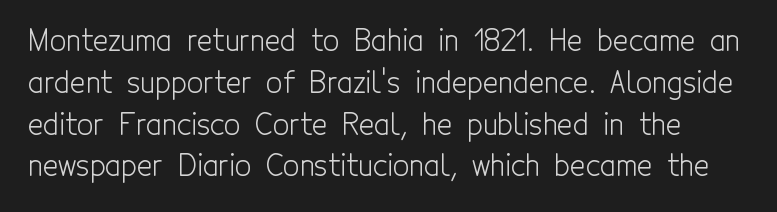
The image shows 29 px light, condensed sans-serif type, upright; set normal line spacing (1.44x), normal letter spacing, not underlined; a medium x-height.
